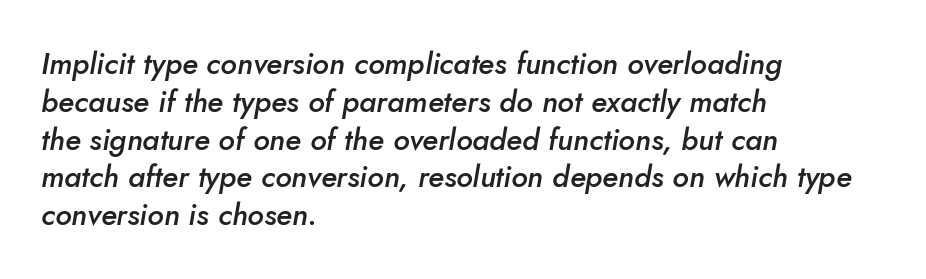
The image shows 30 px semibold type, italic (leaning right); set left-aligned, normal line spacing (1.26x), normal letter spacing, not underlined; low stroke contrast and a small x-height.
